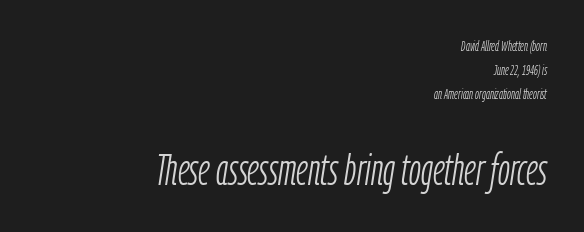
{"italic": "yes", "lean": "right", "slant_degrees": 9, "bold": "no", "weight": "light", "width": "condensed", "stroke_contrast": "low", "x_height": "medium", "monospaced": "no", "underline": "no", "align": "right", "line_spacing": "normal", "line_spacing_ratio": 1.7, "letter_spacing": "normal", "letter_spacing_em": 0.0, "larger_block": "second", "size_ratio": 3.07, "glyph_px": 43}
